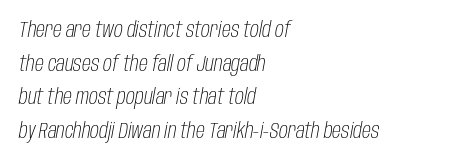
Q: Is the text bold? A: No.
Q: Is the text italic (slanted)? A: Yes, it leans right by about 10 degrees.
Q: Is the text underlined? A: No.
Q: How is the paragraph aligned? A: Left-aligned.
Q: Is the spacing between letters normal or unusually wide? A: Normal.
Q: Is the spacing between lines tight, normal or loose? A: Normal.
